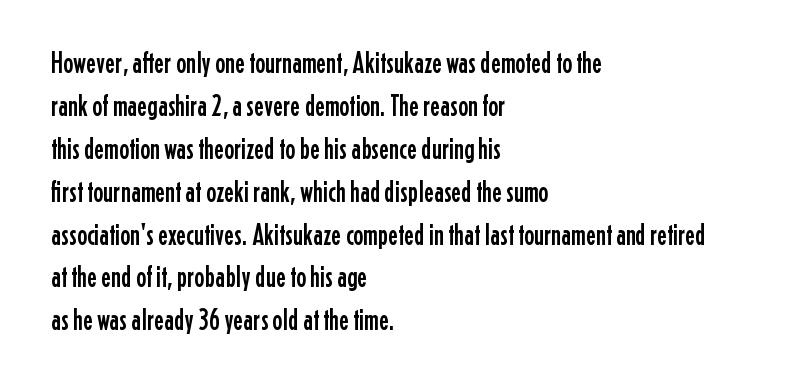
{"serif": "no", "italic": "no", "width": "condensed", "stroke_contrast": "low", "x_height": "medium", "monospaced": "no", "underline": "no", "align": "left", "line_spacing": "normal", "line_spacing_ratio": 1.43, "letter_spacing": "normal", "letter_spacing_em": 0.0, "glyph_px": 30}
